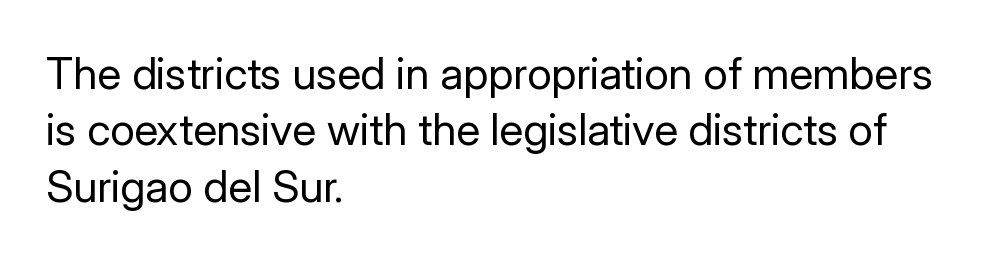
{"serif": "no", "italic": "no", "bold": "no", "weight": "regular", "width": "normal", "stroke_contrast": "low", "x_height": "medium", "monospaced": "no", "underline": "no", "align": "left", "line_spacing": "normal", "line_spacing_ratio": 1.28, "letter_spacing": "normal", "letter_spacing_em": 0.0, "glyph_px": 44}
